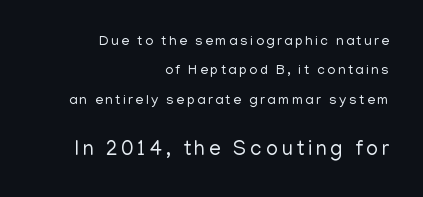
Q: Is the text bold? A: No.
Q: Is the text italic (slanted)? A: No, it is upright.
Q: Is the text underlined? A: No.
Q: How is the paragraph aligned? A: Right-aligned.
Q: Is the spacing between lines tight, normal or loose? A: Loose.
Q: Which block of text is set in a larger size, the first (top) or the second (bottom)? A: The second (bottom) one.
